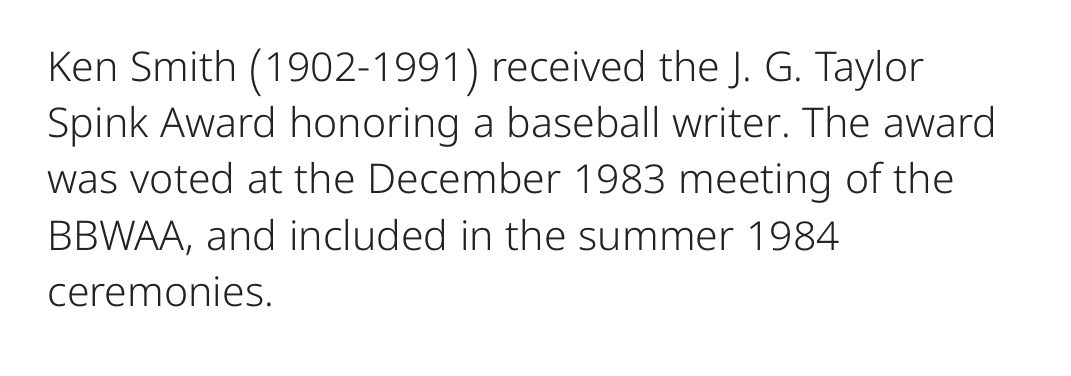
The gap between lines stays unmarked. Baseline-to-baseline distance is the conventional proportion of letter height. Typeset ragged right — the left edge is the straight one. No italicization has been applied; the sample stays upright. No extra ink here — the face is not bold.
